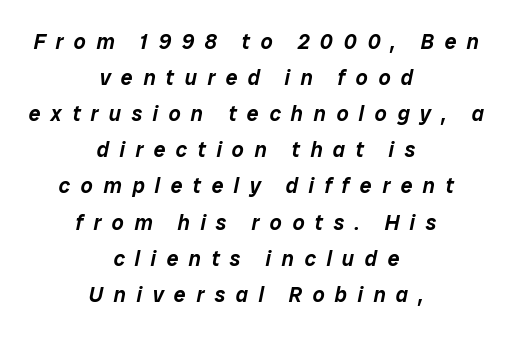
The image shows 21 px text type, italic (leaning right); set centered, line spacing 1.72x, unusually wide letter spacing (+0.5 em), not underlined.
